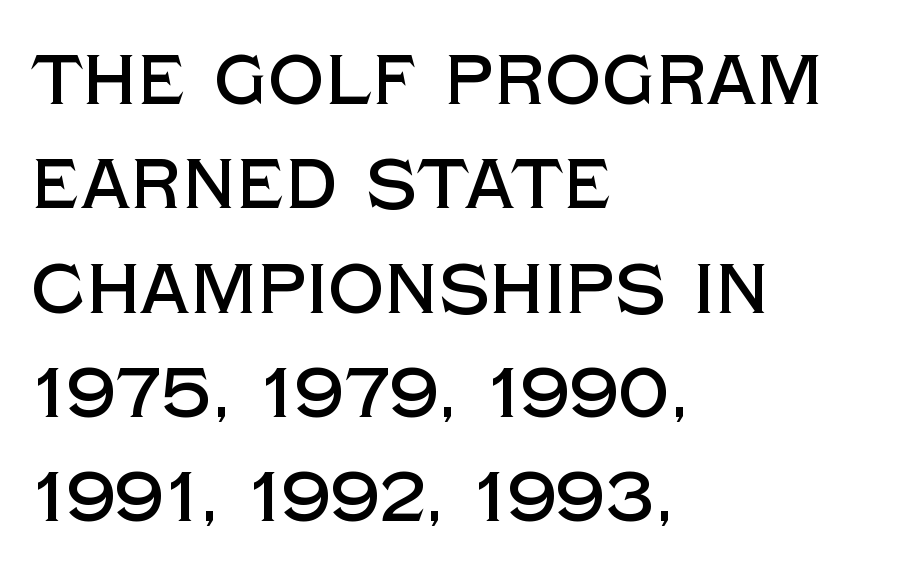
Q: Is the text italic (slanted)? A: No, it is upright.
Q: Is the typeface a serif or a sans-serif typeface? A: Sans-serif.
Q: Is the text underlined? A: No.
Q: How is the paragraph aligned? A: Left-aligned.
Q: Is the spacing between letters normal or unusually wide? A: Normal.
Q: Is the spacing between lines tight, normal or loose? A: Normal.
Q: Width (condensed, normal, or wide)? A: Normal.
Q: x-height? A: Large.
Q: Monospaced? A: No.
